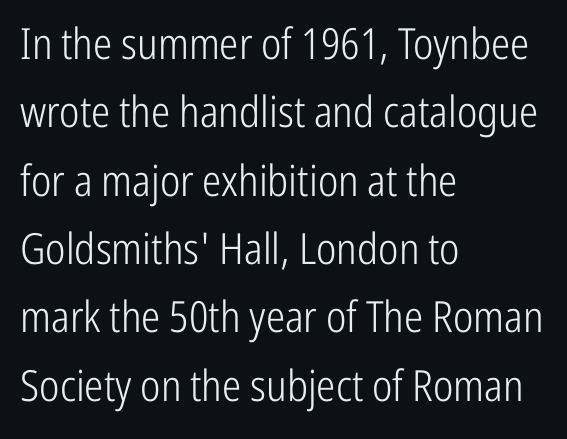
The image shows 43 px light, condensed sans-serif type, upright; set left-aligned, normal line spacing (1.59x), normal letter spacing, not underlined; low stroke contrast and a medium x-height.
